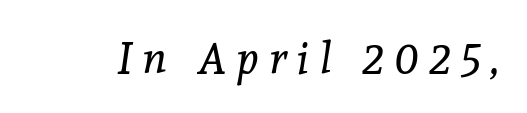
Q: Is the text bold? A: No.
Q: Is the text italic (slanted)? A: Yes, it leans right by about 8 degrees.
Q: Is the typeface a serif or a sans-serif typeface? A: Serif.
Q: Is the text underlined? A: No.
Q: Is the spacing between letters normal or unusually wide? A: Unusually wide.
Q: Width (condensed, normal, or wide)? A: Normal.
Q: x-height? A: Medium.
Q: Monospaced? A: No.
